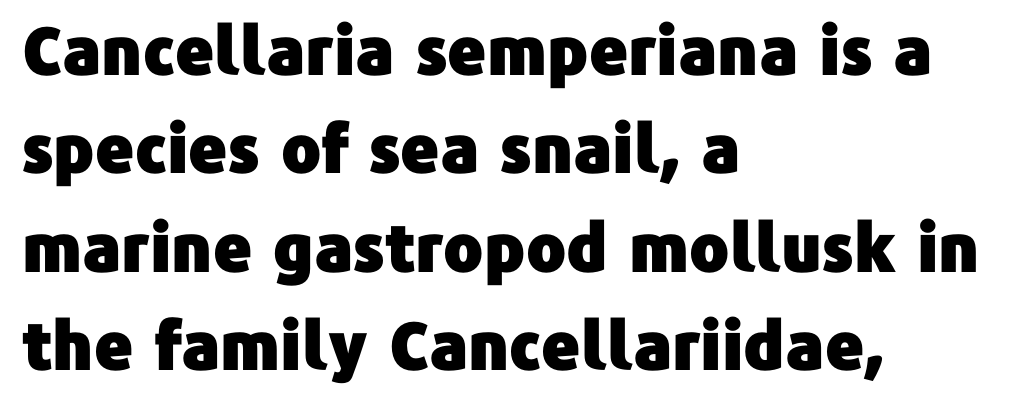
Regarding serifs, this sample does without them. All the whitespace from short lines collects on the right. The passage shown is not underscored anywhere. Caption: standard tracking, unaltered.
